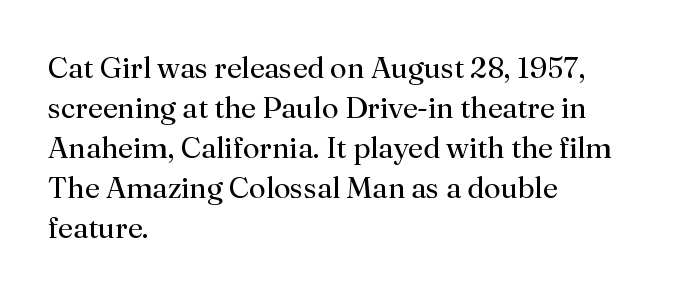
Stems and bowls with no extra thickness — not bold. This sample uses an upright cut, with every glyph sitting square on the baseline. This sample uses a serif face. The letters sit at their default tracking, neither squeezed nor spread. This sample is left-justified, so line endings fall wherever the words run out.
